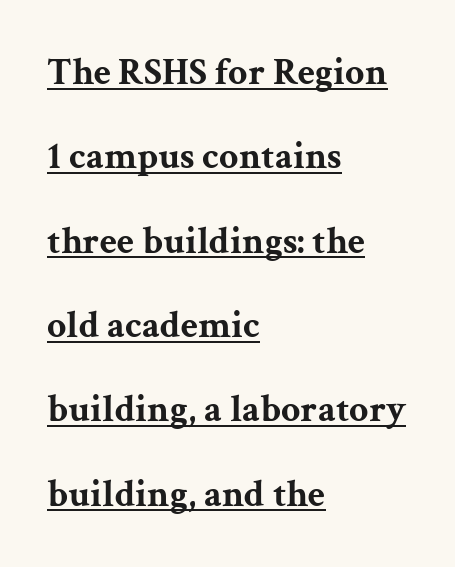
The typesetter chose a ragged-right arrangement here. Unlike a clean sans, this face finishes its strokes with serifs. This is the regular roman posture of the typeface. Does the leading feel generous? Absolutely, it's lavish. Heavy-handed strokes throughout: this text is bold.
